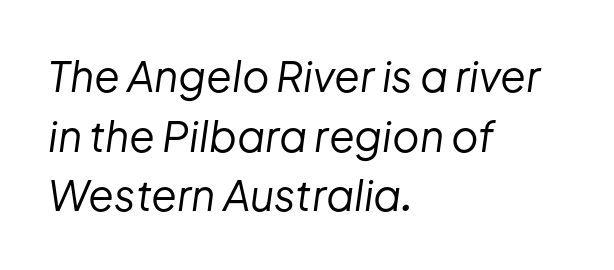
Q: Is the text bold? A: No.
Q: Is the text italic (slanted)? A: Yes, it leans right by about 8 degrees.
Q: Is the text underlined? A: No.
Q: How is the paragraph aligned? A: Left-aligned.
Q: Is the spacing between letters normal or unusually wide? A: Normal.
Q: Is the spacing between lines tight, normal or loose? A: Normal.
Q: Width (condensed, normal, or wide)? A: Normal.
Q: Stroke contrast? A: Low.
Q: x-height? A: Medium.
Q: Monospaced? A: No.
